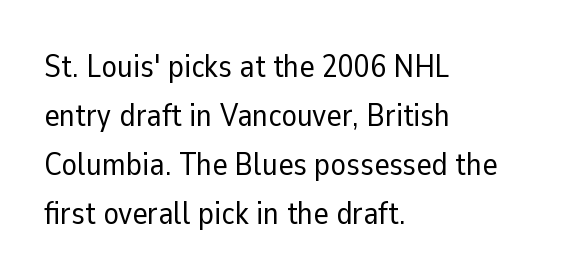
Q: Is the text bold? A: No.
Q: Is the text italic (slanted)? A: No, it is upright.
Q: Is the typeface a serif or a sans-serif typeface? A: Sans-serif.
Q: Is the text underlined? A: No.
Q: How is the paragraph aligned? A: Left-aligned.
Q: Is the spacing between letters normal or unusually wide? A: Normal.
Q: Is the spacing between lines tight, normal or loose? A: Normal.
Q: Width (condensed, normal, or wide)? A: Normal.
Q: Stroke contrast? A: Low.
Q: x-height? A: Medium.
Q: Monospaced? A: No.
